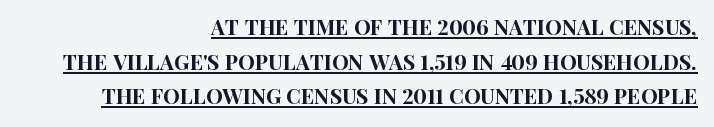
The image shows 21 px text type, upright; set right-aligned, normal line spacing (1.65x), normal letter spacing, underlined.
